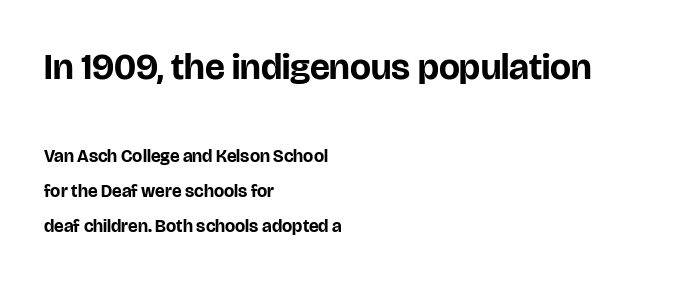
{"serif": "no", "italic": "no", "bold": "yes", "weight": "bold", "width": "normal", "stroke_contrast": "low", "x_height": "large", "monospaced": "no", "underline": "no", "align": "left", "line_spacing": "loose", "line_spacing_ratio": 1.94, "letter_spacing": "normal", "letter_spacing_em": 0.0, "larger_block": "first", "size_ratio": 2.06, "glyph_px": 37}
